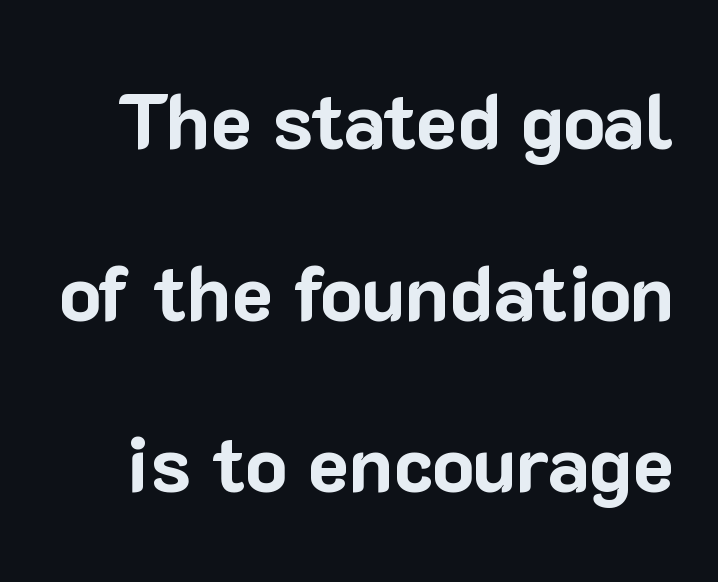
Q: Is the text bold? A: Yes.
Q: Is the text italic (slanted)? A: No, it is upright.
Q: Is the typeface a serif or a sans-serif typeface? A: Sans-serif.
Q: Is the text underlined? A: No.
Q: Is the spacing between letters normal or unusually wide? A: Normal.
Q: Is the spacing between lines tight, normal or loose? A: Loose.
Q: Width (condensed, normal, or wide)? A: Normal.
Q: Stroke contrast? A: Low.
Q: x-height? A: Medium.
Q: Monospaced? A: No.
